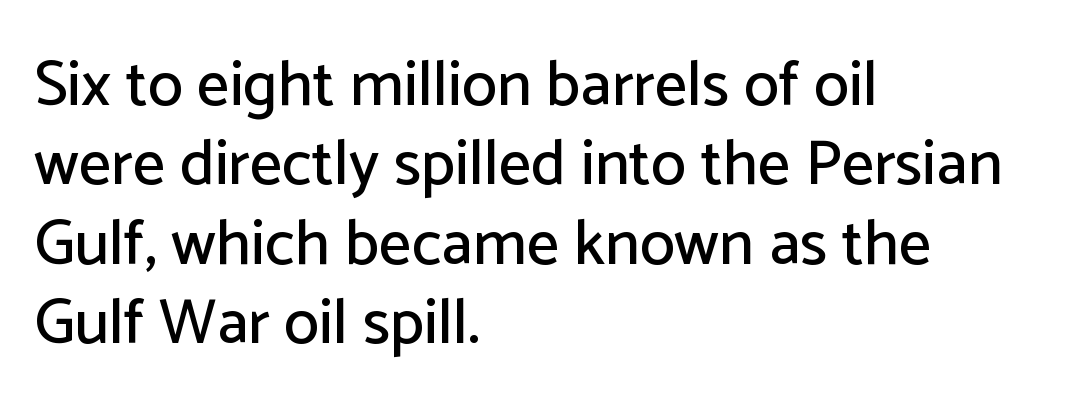
Clear beneath every line of the passage. The letters stand straight up with perfectly vertical stems. Letterform terminals end flat and unadorned throughout the passage. Glyph-to-glyph distance matches everyday printed text. Leftover space on each line is placed entirely after the last word.
